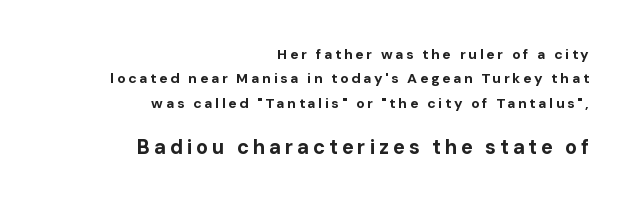
The image shows 20 px bold type, upright; set right-aligned, line spacing 1.75x, not underlined; the second (bottom) block is 1.43x larger.
